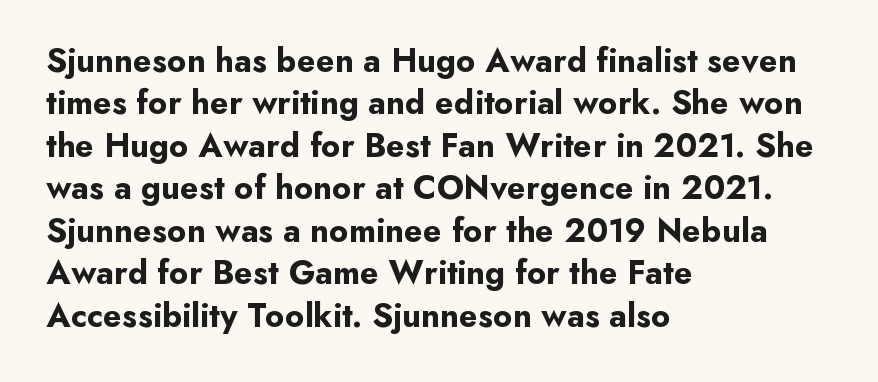
The image shows 34 px bold sans-serif type, upright; set left-aligned, normal line spacing (1.25x), normal letter spacing, not underlined; low stroke contrast and a small x-height.
